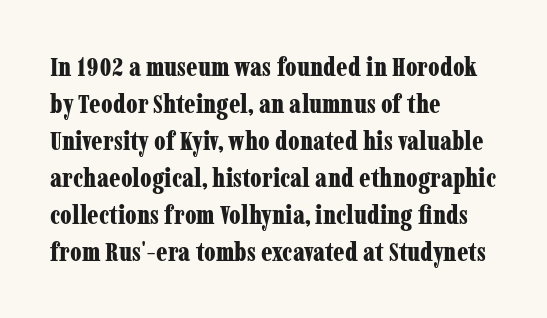
{"italic": "no", "bold": "yes", "underline": "no", "align": "left", "line_spacing": "normal", "line_spacing_ratio": 1.37, "letter_spacing": "normal", "letter_spacing_em": 0.0, "glyph_px": 27}
